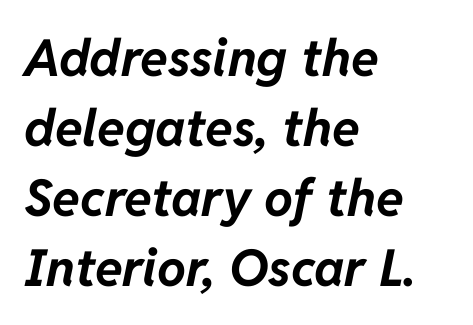
Q: Is the text bold? A: Yes.
Q: Is the text italic (slanted)? A: Yes, it leans right by about 11 degrees.
Q: Is the text underlined? A: No.
Q: How is the paragraph aligned? A: Left-aligned.
Q: Is the spacing between letters normal or unusually wide? A: Normal.
Q: Is the spacing between lines tight, normal or loose? A: Normal.
Q: Width (condensed, normal, or wide)? A: Normal.
Q: Stroke contrast? A: Low.
Q: x-height? A: Medium.
Q: Monospaced? A: No.
